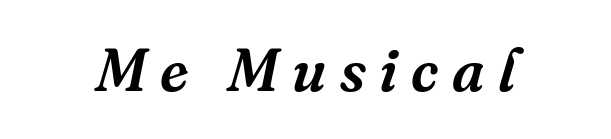
The image shows 60 px serif type, italic (leaning right); set unusually wide letter spacing (+0.23 em), not underlined; medium stroke contrast and a medium x-height.
